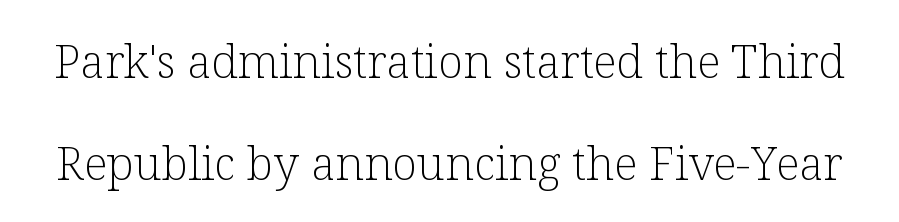
The image shows 46 px light serif type, upright; set loose line spacing (2.21x), normal letter spacing, not underlined; low stroke contrast and a medium x-height.
